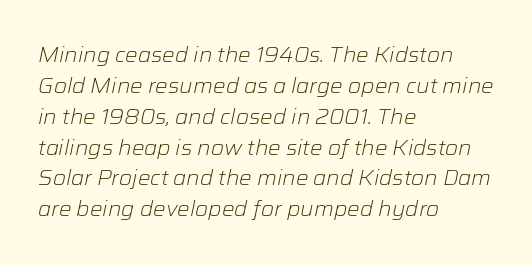
Regarding leading, the lines here are spaced in the standard way. Summary of weight: not heavy and not bold. Layout note: lines flush left. Posture: slanted. The passage shown is not underscored anywhere. The line texture is even and compact thanks to regular tracking.
